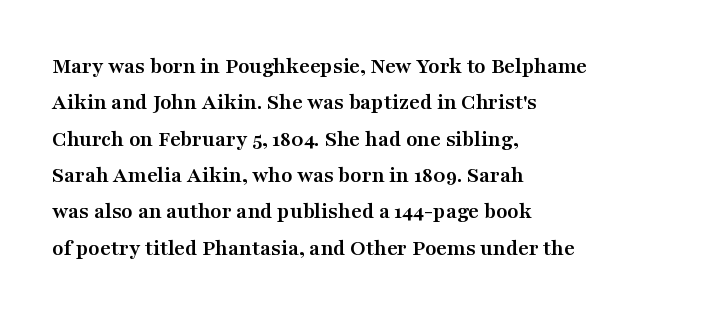
Q: Is the text bold? A: Yes.
Q: Is the text italic (slanted)? A: No, it is upright.
Q: Is the text underlined? A: No.
Q: How is the paragraph aligned? A: Left-aligned.
Q: Is the spacing between letters normal or unusually wide? A: Normal.
Q: Is the spacing between lines tight, normal or loose? A: Normal.
